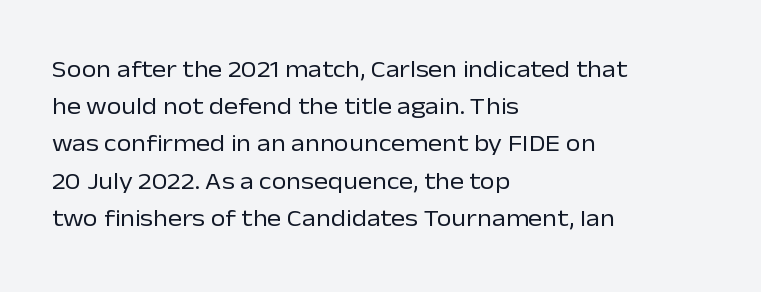
{"italic": "no", "bold": "no", "underline": "no", "align": "left", "line_spacing": "normal", "line_spacing_ratio": 1.55, "letter_spacing": "normal", "letter_spacing_em": 0.0, "glyph_px": 24}
